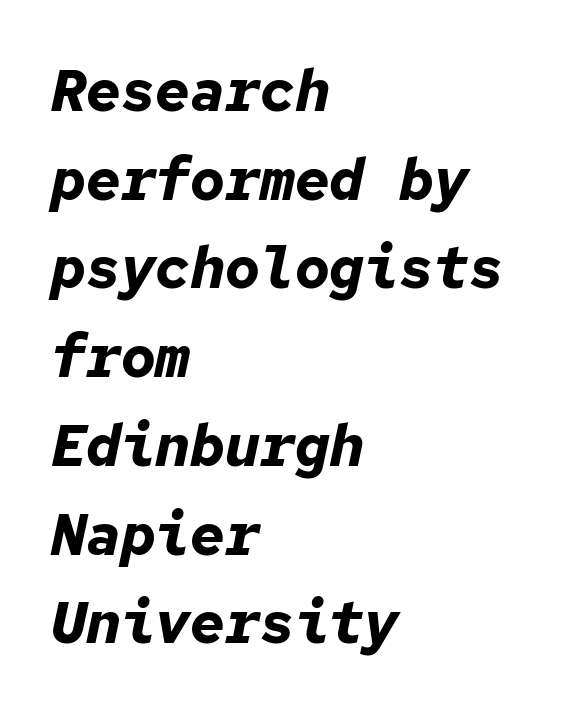
You could count columns in this text — the font is strictly monospaced. Just letters on the line, the space beneath them empty. Compared with typical paragraphs, the rows here are spaced about the same. The gaps between neighbouring characters are ordinary and unremarkable. Italic? Definitely — the glyphs are oblique.
